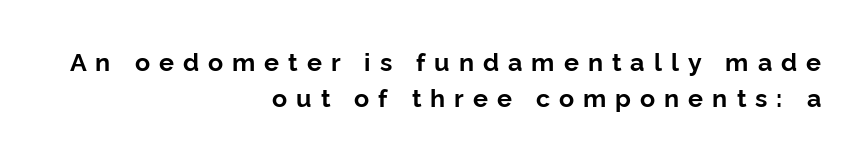
The axis of the letterforms is exactly vertical. Every row of glyphs terminates at an identical x-position on the right. A clean baseline with only descenders dipping below it. Students, observe: this is what conventionally led text looks like. Look at the tracking — it's clearly loosened, letters drifting apart.
